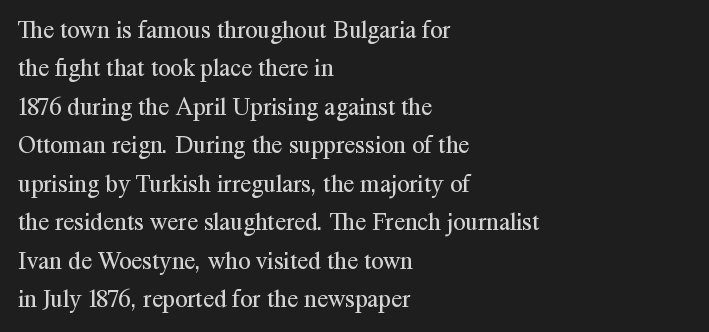
Q: Is the text bold? A: No.
Q: Is the text italic (slanted)? A: No, it is upright.
Q: Is the text underlined? A: No.
Q: How is the paragraph aligned? A: Left-aligned.
Q: Is the spacing between letters normal or unusually wide? A: Normal.
Q: Is the spacing between lines tight, normal or loose? A: Normal.
